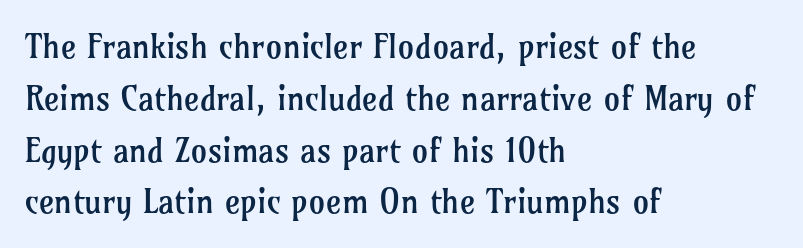
The image shows 33 px regular-weight serif type, upright; set left-aligned, normal line spacing (1.57x), normal letter spacing, not underlined; low stroke contrast and a medium x-height.
